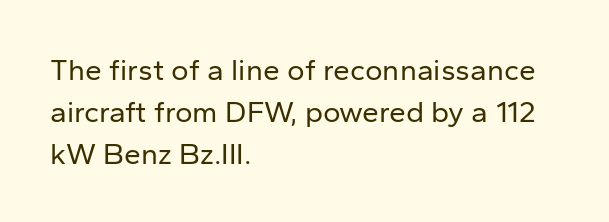
The image shows 30 px regular-weight sans-serif type, upright; set left-aligned, normal line spacing (1.4x), normal letter spacing, not underlined; low stroke contrast and a medium x-height.
